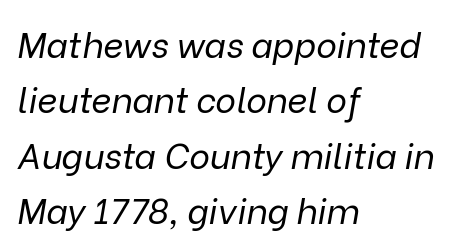
{"italic": "yes", "lean": "right", "slant_degrees": 9, "bold": "no", "weight": "regular", "width": "normal", "stroke_contrast": "low", "x_height": "medium", "monospaced": "no", "underline": "no", "align": "left", "line_spacing": "normal", "line_spacing_ratio": 1.58, "letter_spacing": "normal", "letter_spacing_em": 0.0, "glyph_px": 35}
